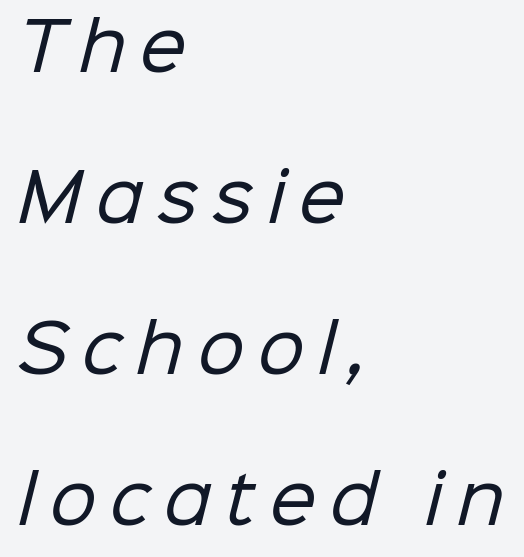
This is not heavy type; no bold has been used. A clean baseline with only descenders dipping below it. Character widths vary here, with narrow letters taking less room than wide ones. Widely set lines give the paragraph a tall, airy silhouette. The compositor pushed each line to the left boundary. The line texture is sparse and dotted thanks to wide tracking.
